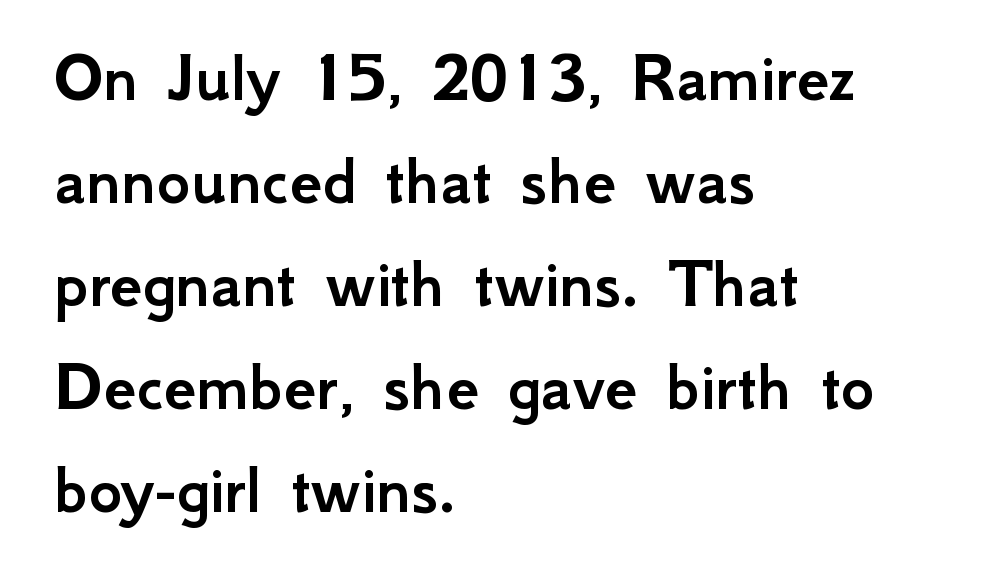
{"serif": "no", "italic": "no", "width": "normal", "stroke_contrast": "low", "x_height": "small", "monospaced": "no", "underline": "no", "align": "left", "line_spacing": "normal", "line_spacing_ratio": 1.41, "letter_spacing": "normal", "letter_spacing_em": 0.0, "glyph_px": 73}
